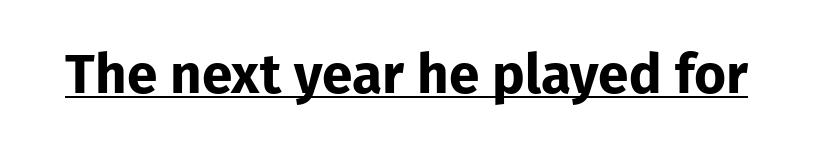
The image shows 55 px bold sans-serif type, upright; set normal letter spacing, underlined; low stroke contrast and a medium x-height.
